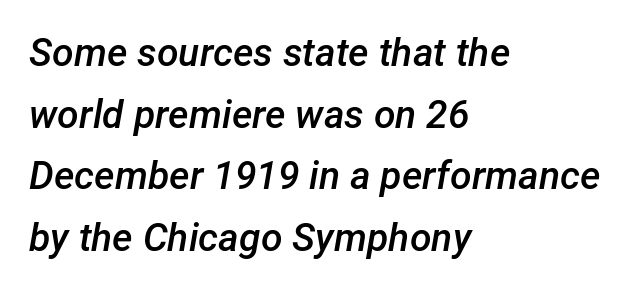
{"italic": "yes", "lean": "right", "slant_degrees": 12, "bold": "semi", "weight": "semibold", "width": "normal", "stroke_contrast": "low", "x_height": "medium", "monospaced": "no", "underline": "no", "align": "left", "line_spacing": "normal", "line_spacing_ratio": 1.58, "letter_spacing": "normal", "letter_spacing_em": 0.0, "glyph_px": 39}
